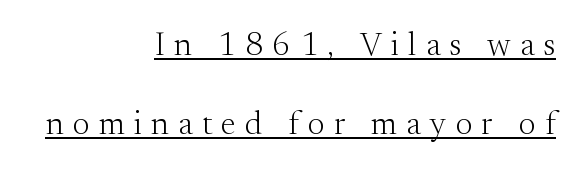
The image shows 33 px light serif type, upright; set right-aligned, loose line spacing (2.39x), unusually wide letter spacing (+0.28 em), underlined; medium stroke contrast and a small x-height.
